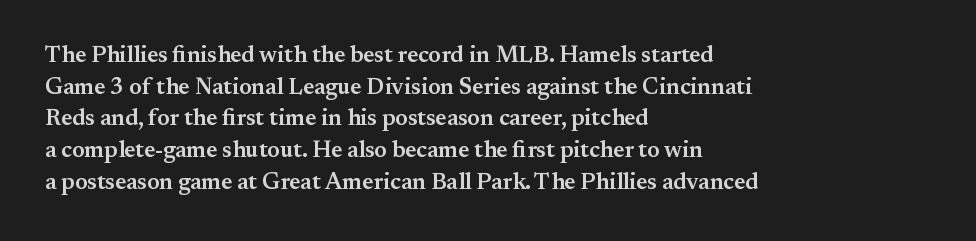
The image shows 23 px text type, upright; set left-aligned, normal line spacing (1.38x), normal letter spacing, not underlined.
